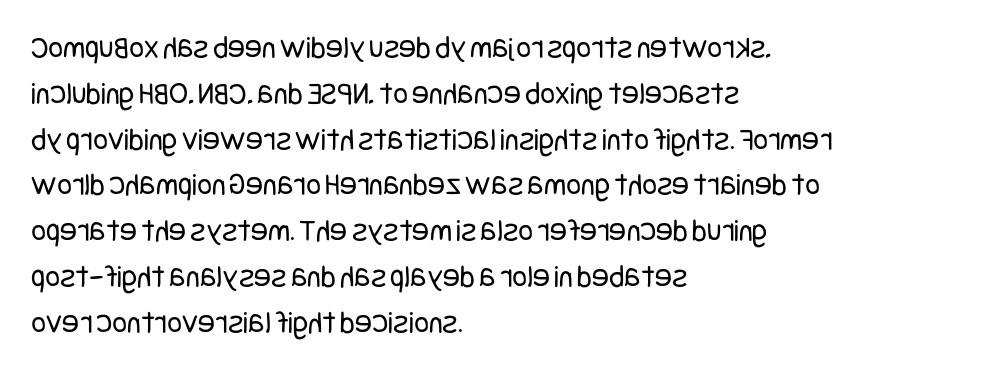
{"serif": "no", "italic": "no", "bold": "no", "weight": "regular", "width": "condensed", "stroke_contrast": "low", "x_height": "large", "underline": "no", "align": "left", "line_spacing": "normal", "line_spacing_ratio": 1.43, "letter_spacing": "normal", "letter_spacing_em": 0.0, "glyph_px": 32}
